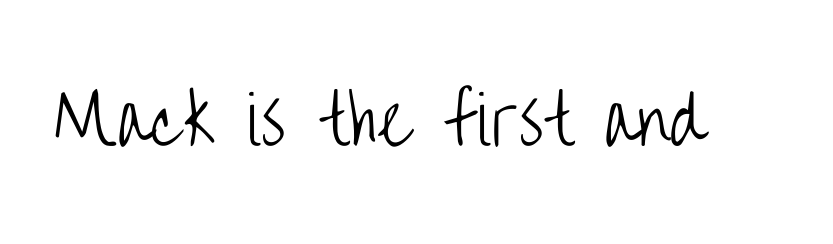
Only glyphs here, with clear space below each row. Here the designer chose a conventional face with non-uniform glyph widths. The letters look calm and open, with moderate or lighter stems. Every stem runs plumb, perpendicular to the baseline. To sum up the face: it is a sans, with no serifs.
